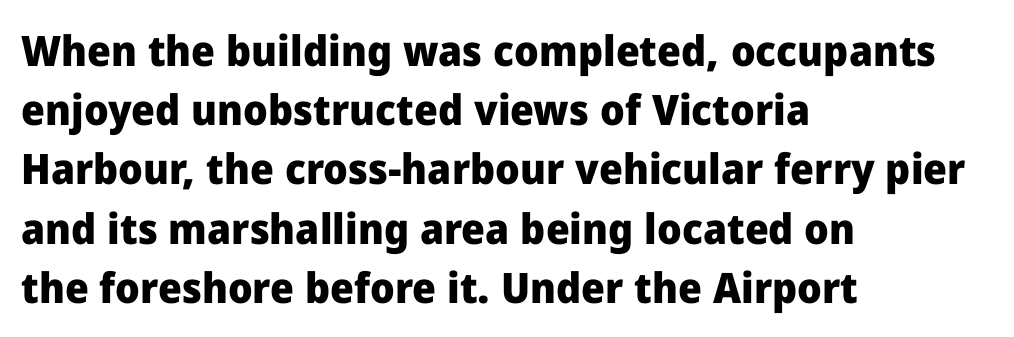
The image shows 42 px heavy sans-serif type, upright; set left-aligned, normal line spacing (1.41x), normal letter spacing, not underlined; low stroke contrast and a medium x-height.
